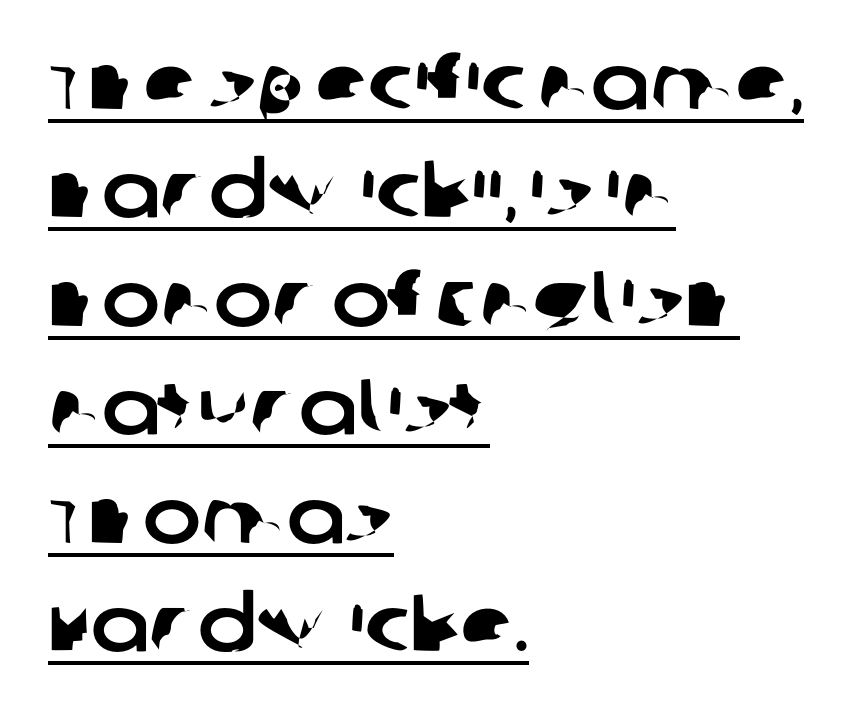
The image shows 78 px sans-serif type; set left-aligned, normal line spacing (1.39x), normal letter spacing, underlined; low stroke contrast and a large x-height.
